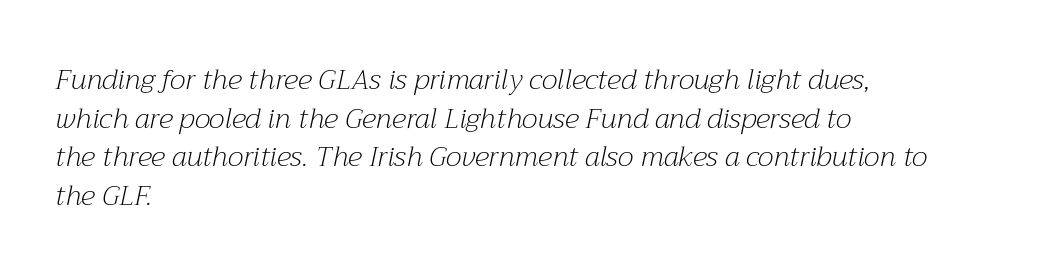
{"serif": "yes", "italic": "yes", "lean": "right", "slant_degrees": 12, "bold": "no", "weight": "light", "width": "normal", "stroke_contrast": "medium", "x_height": "medium", "monospaced": "no", "underline": "no", "align": "left", "line_spacing": "normal", "line_spacing_ratio": 1.38, "letter_spacing": "normal", "letter_spacing_em": 0.0, "glyph_px": 28}
